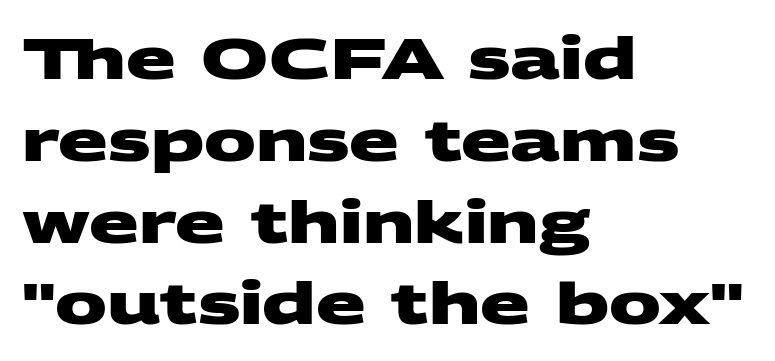
The image shows 58 px heavy, wide sans-serif type; set left-aligned, normal line spacing (1.41x), normal letter spacing, not underlined; medium stroke contrast and a large x-height.
